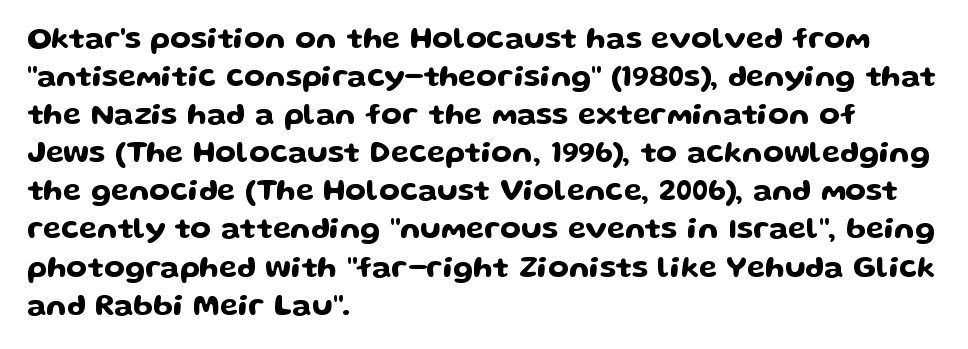
The image shows 30 px wide sans-serif type, upright; set left-aligned, normal line spacing (1.27x), normal letter spacing, not underlined; low stroke contrast and a medium x-height.
